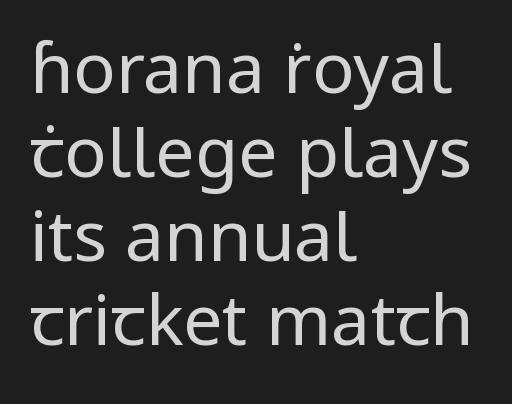
Q: Is the text bold? A: No.
Q: Is the text italic (slanted)? A: No, it is upright.
Q: Is the typeface a serif or a sans-serif typeface? A: Sans-serif.
Q: Is the text underlined? A: No.
Q: How is the paragraph aligned? A: Left-aligned.
Q: Is the spacing between letters normal or unusually wide? A: Normal.
Q: Width (condensed, normal, or wide)? A: Normal.
Q: Stroke contrast? A: Low.
Q: x-height? A: Medium.
Q: Monospaced? A: No.
